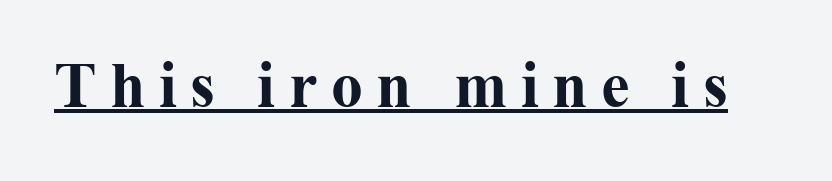
The image shows 64 px bold serif type, upright; set unusually wide letter spacing (+0.21 em), underlined; medium stroke contrast and a medium x-height.
